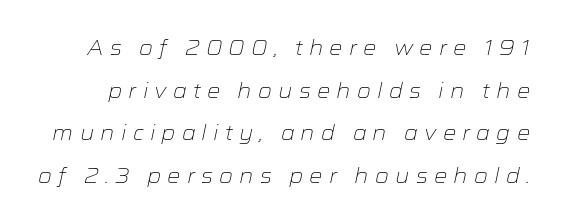
The whole block is typeset with a tilt. Short note: letters widely spaced. The weight would be labelled regular, book, light, or lighter still. Rows of type keep a wide berth in the vertical direction. The passage shown is not underscored anywhere.
